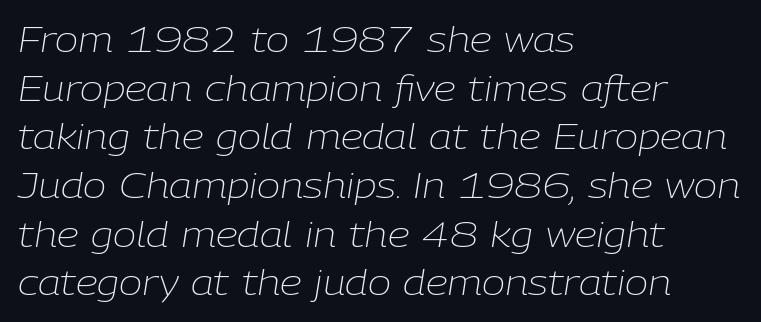
A light-to-regular cut is what we see here. The whole block is typeset with a tilt. Standard letterfit; no display-style spreading of the glyphs. The lines sit at an ordinary, default distance from one another. A typesetter would call this proportional, since set widths differ per character. Underline: absent.
